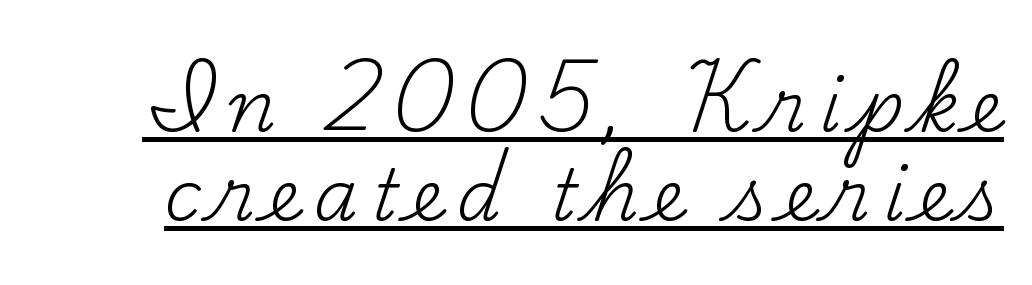
{"serif": "yes", "bold": "no", "weight": "regular", "width": "normal", "stroke_contrast": "medium", "x_height": "small", "monospaced": "no", "underline": "yes", "line_spacing": "normal", "line_spacing_ratio": 1.25, "glyph_px": 71}
